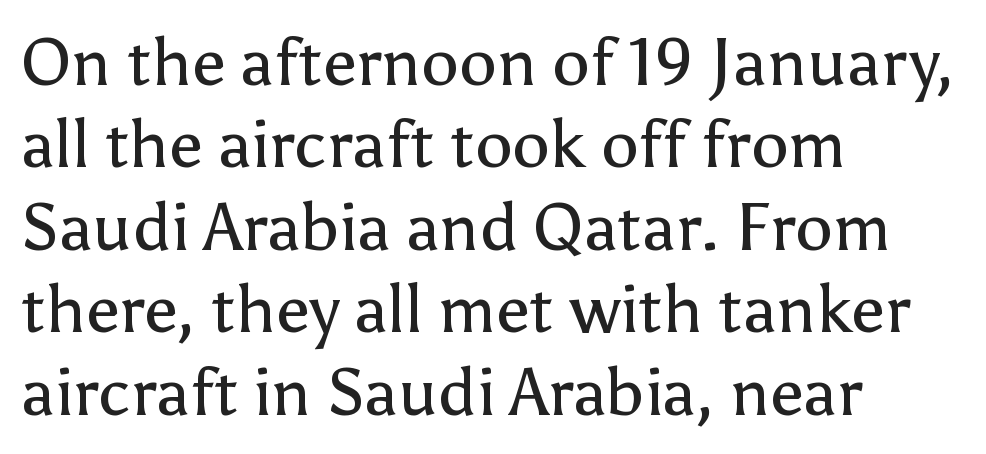
The image shows 67 px regular-weight sans-serif type, upright; set left-aligned, line spacing 1.23x, normal letter spacing, not underlined; low stroke contrast and a medium x-height.
